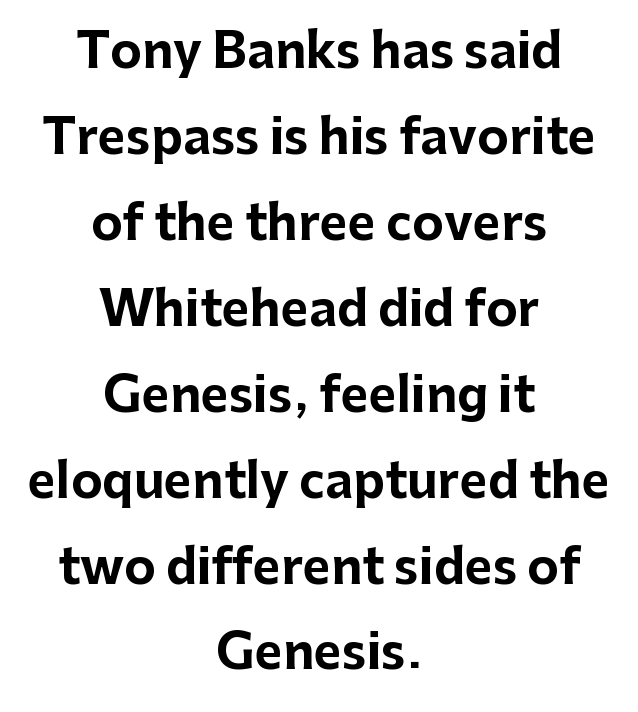
Here the glyphs are tracked normally, forming tight word shapes. Each letter keeps its own natural width here, so spacing adapts to shape. Grotesque or geometric, the face here clearly has no serifs. Rule under the text: the space is simply empty. The paragraph has two soft edges and a firm central axis.
